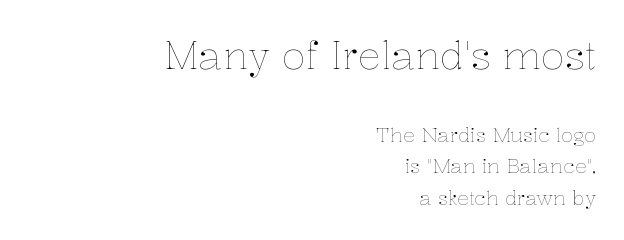
{"italic": "no", "bold": "no", "weight": "thin", "width": "normal", "stroke_contrast": "low", "x_height": "medium", "monospaced": "no", "underline": "no", "align": "right", "line_spacing": "normal", "line_spacing_ratio": 1.58, "letter_spacing": "normal", "letter_spacing_em": 0.0, "larger_block": "first", "size_ratio": 1.95, "glyph_px": 39}
